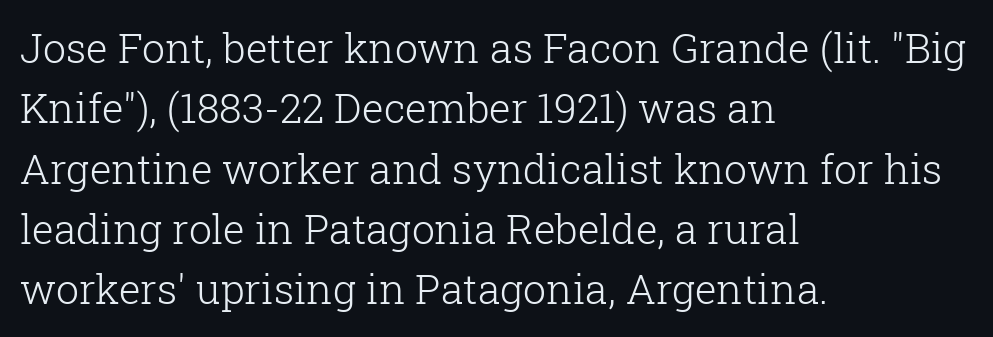
The image shows 41 px light serif type, upright; set left-aligned, normal line spacing (1.47x), normal letter spacing, not underlined; low stroke contrast and a medium x-height.
